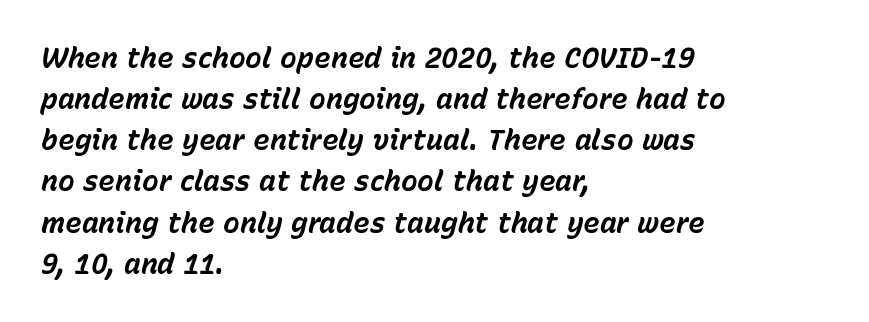
Q: Is the text bold? A: Yes.
Q: Is the text italic (slanted)? A: Yes, it leans right by about 15 degrees.
Q: Is the text underlined? A: No.
Q: How is the paragraph aligned? A: Left-aligned.
Q: Is the spacing between letters normal or unusually wide? A: Normal.
Q: Is the spacing between lines tight, normal or loose? A: Normal.
Q: Width (condensed, normal, or wide)? A: Normal.
Q: Stroke contrast? A: Low.
Q: x-height? A: Medium.
Q: Monospaced? A: No.
